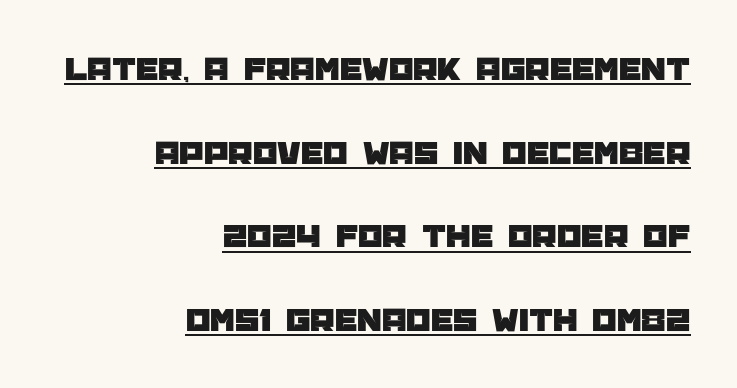
The image shows 35 px sans-serif type, upright; set right-aligned, loose line spacing (2.39x), normal letter spacing, underlined; low stroke contrast and a large x-height.
